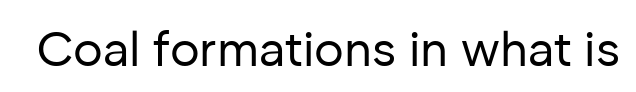
The image shows 49 px regular-weight sans-serif type, upright; set normal letter spacing, not underlined; low stroke contrast and a medium x-height.
